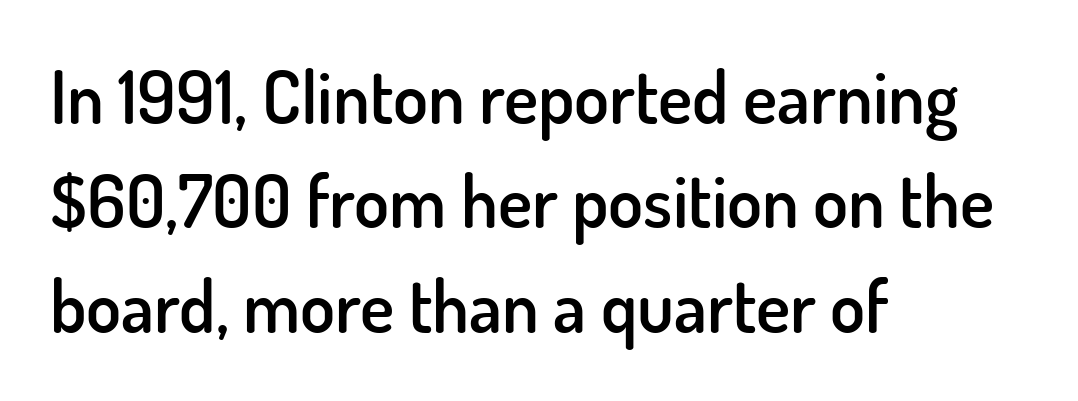
Q: Is the text bold? A: Semi-bold.
Q: Is the text italic (slanted)? A: No, it is upright.
Q: Is the typeface a serif or a sans-serif typeface? A: Sans-serif.
Q: Is the text underlined? A: No.
Q: How is the paragraph aligned? A: Left-aligned.
Q: Is the spacing between letters normal or unusually wide? A: Normal.
Q: Is the spacing between lines tight, normal or loose? A: Normal.
Q: Width (condensed, normal, or wide)? A: Normal.
Q: Stroke contrast? A: Low.
Q: x-height? A: Small.
Q: Monospaced? A: No.
